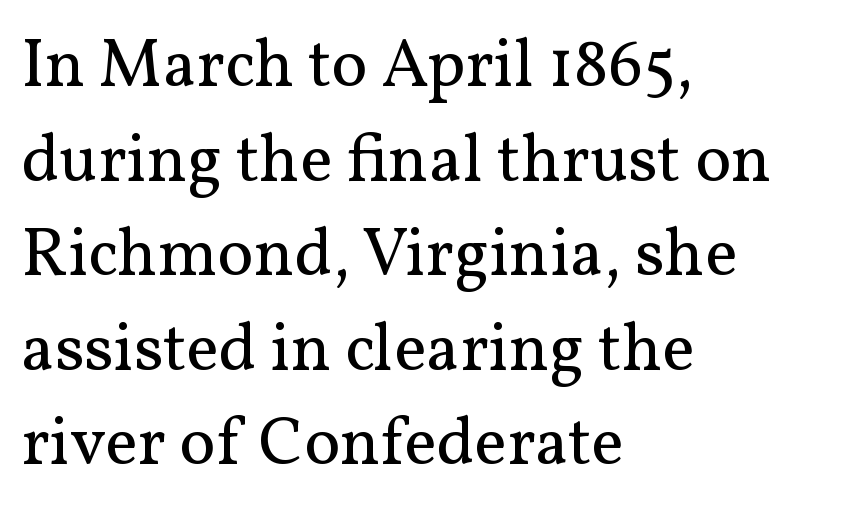
{"serif": "yes", "italic": "no", "bold": "no", "weight": "regular", "width": "normal", "stroke_contrast": "medium", "x_height": "medium", "monospaced": "no", "underline": "no", "align": "left", "line_spacing": "normal", "line_spacing_ratio": 1.39, "letter_spacing": "normal", "letter_spacing_em": 0.0, "glyph_px": 68}
